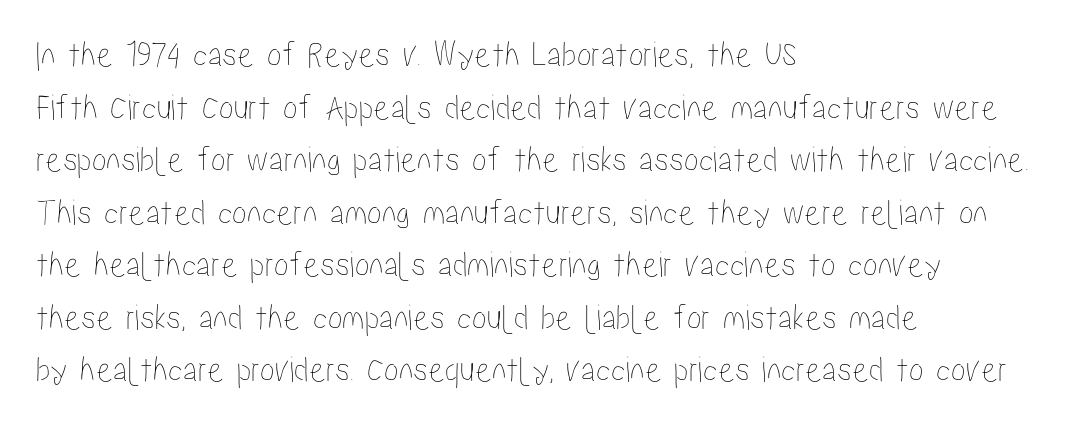
{"italic": "no", "width": "condensed", "stroke_contrast": "low", "x_height": "medium", "monospaced": "no", "underline": "no", "align": "left", "line_spacing": "normal", "line_spacing_ratio": 1.42, "letter_spacing": "normal", "letter_spacing_em": 0.0, "glyph_px": 37}
